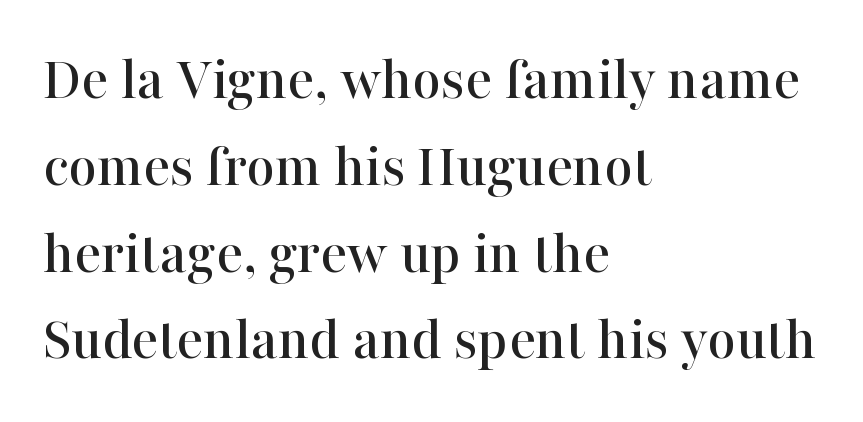
The image shows 62 px serif type, upright; set left-aligned, normal line spacing (1.4x), normal letter spacing, not underlined; high stroke contrast and a medium x-height.
